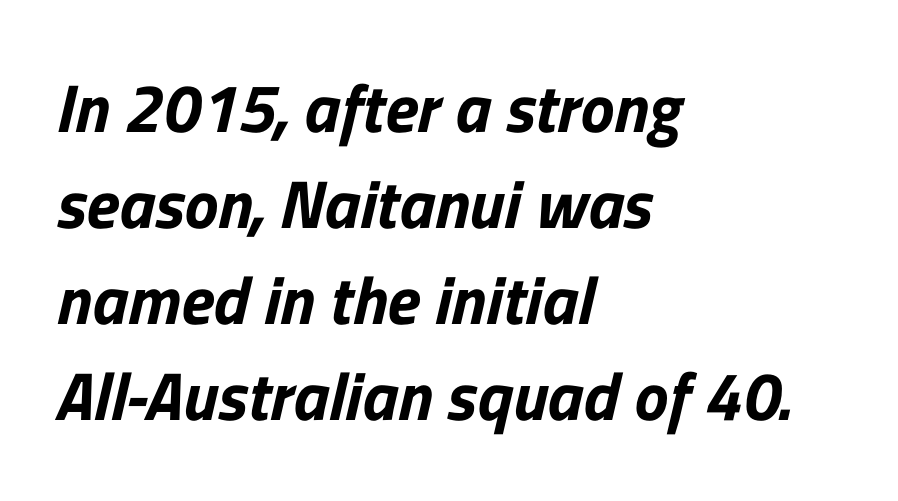
The image shows 68 px sans-serif type; set left-aligned, normal line spacing (1.41x), normal letter spacing, not underlined; low stroke contrast and a medium x-height.
